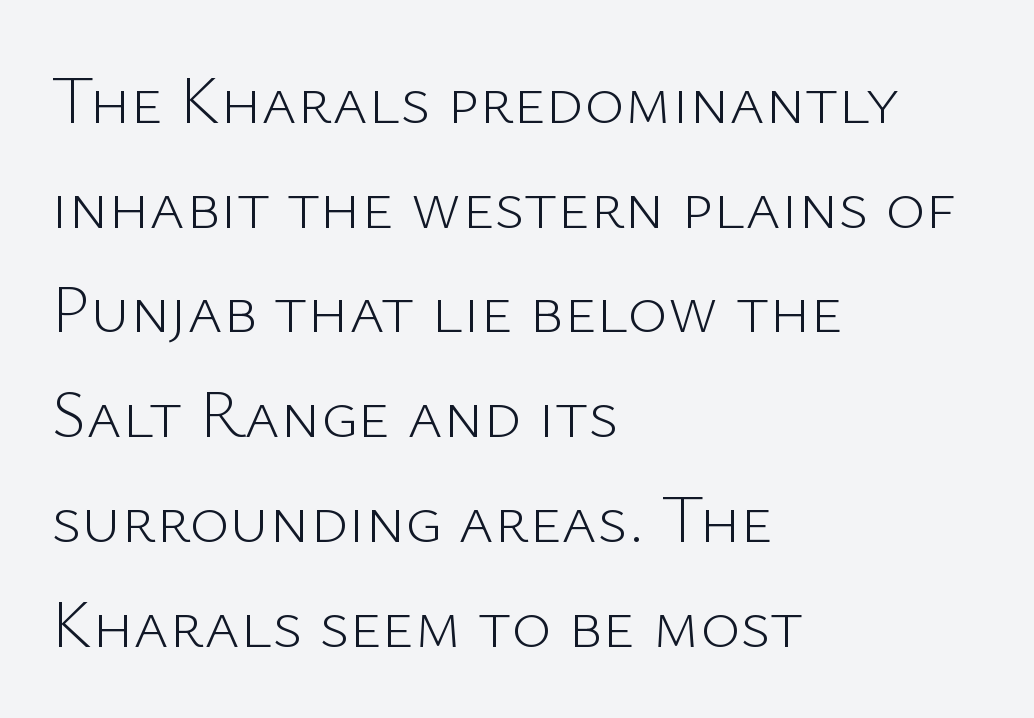
The letterforms sit at book weight or below. The lettering stays uniformly vertical, giving the passage a roman look. Which margin do the lines hug? The left one — the right edge is uneven. Note the varied advance widths — an 'i' is clearly narrower than an 'm'. Serif or sans? Sans — the stroke terminals are bare.
